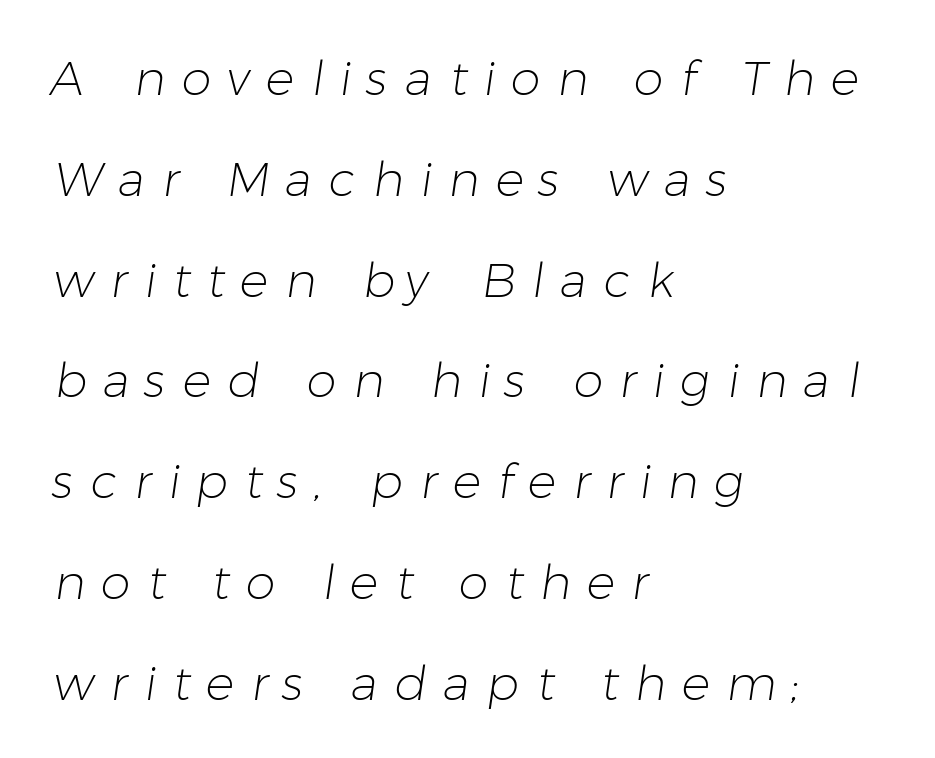
Q: Is the text bold? A: No.
Q: Is the typeface a serif or a sans-serif typeface? A: Sans-serif.
Q: Is the text underlined? A: No.
Q: How is the paragraph aligned? A: Left-aligned.
Q: Is the spacing between letters normal or unusually wide? A: Unusually wide.
Q: Is the spacing between lines tight, normal or loose? A: Loose.
Q: Width (condensed, normal, or wide)? A: Normal.
Q: Stroke contrast? A: Low.
Q: x-height? A: Medium.
Q: Monospaced? A: No.
